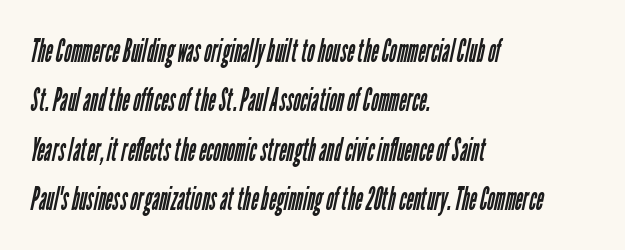
{"serif": "no", "bold": "no", "weight": "regular", "width": "condensed", "stroke_contrast": "low", "x_height": "medium", "monospaced": "no", "underline": "no", "align": "left", "line_spacing": "normal", "line_spacing_ratio": 1.54, "letter_spacing": "normal", "letter_spacing_em": 0.0, "glyph_px": 32}
